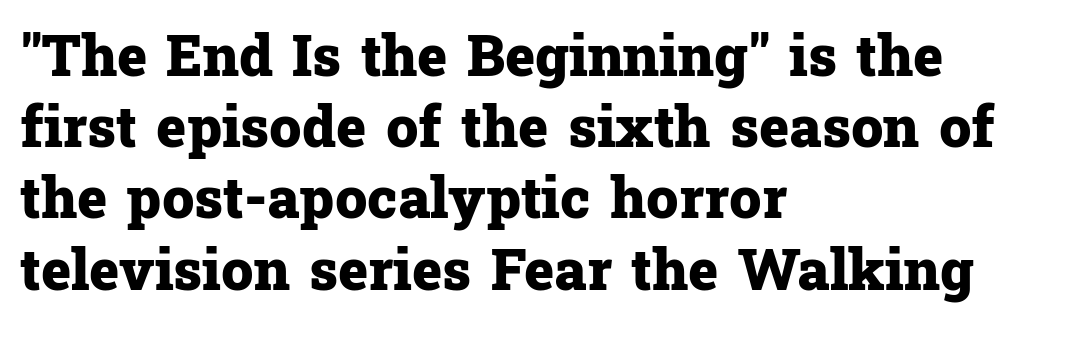
The image shows 57 px heavy serif type, upright; set left-aligned, normal line spacing (1.25x), normal letter spacing, not underlined; low stroke contrast and a medium x-height.
